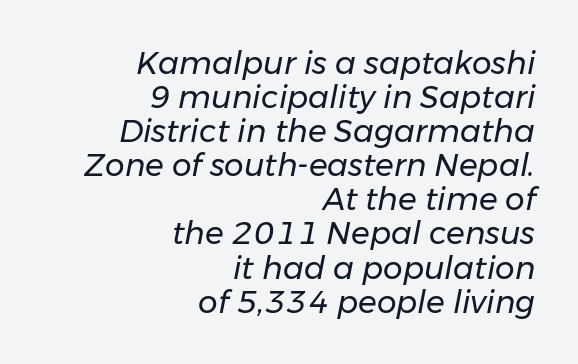
Right-aligned paragraph, ragged on the left. The space between consecutive lines is stingy. Vertical stems look standard width or narrower in stroke. Inter-character spacing is left at the font's built-in metrics.
